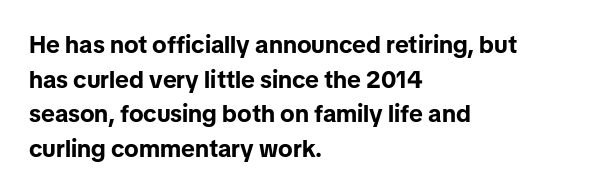
Rule under the text: the space is simply empty. Nothing unusual about the tracking: characters are spaced as the font intends. Leading: standard. This sample uses an upright cut, with every glyph sitting square on the baseline. Set as a true bold cut, around the 700 mark. Line beginnings align vertically; line endings do not.
